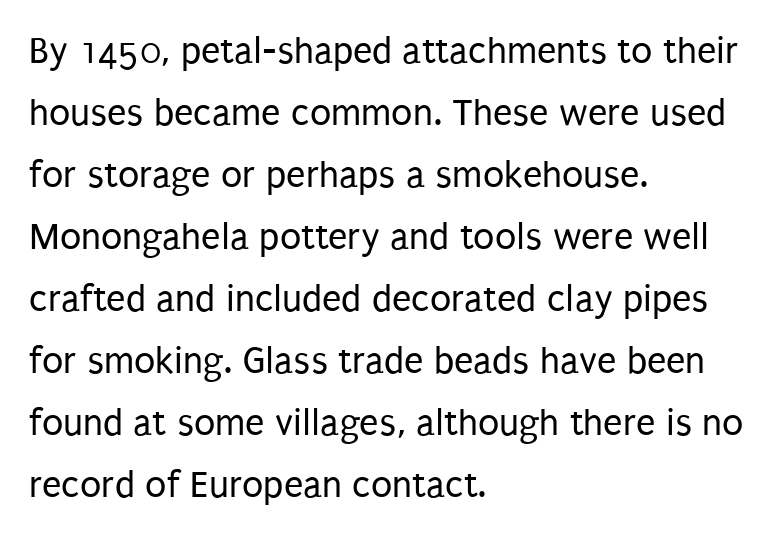
{"serif": "no", "italic": "no", "bold": "no", "weight": "regular", "width": "condensed", "stroke_contrast": "low", "x_height": "large", "monospaced": "no", "underline": "no", "align": "left", "line_spacing": "normal", "line_spacing_ratio": 1.59, "letter_spacing": "normal", "letter_spacing_em": 0.0, "glyph_px": 39}
